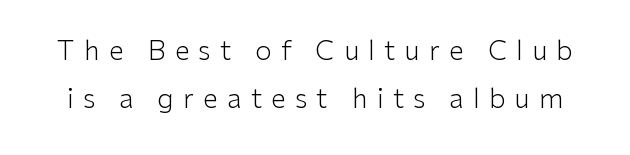
{"italic": "no", "bold": "no", "underline": "no", "line_spacing_ratio": 1.79, "letter_spacing": "wide", "letter_spacing_em": 0.34, "glyph_px": 27}
